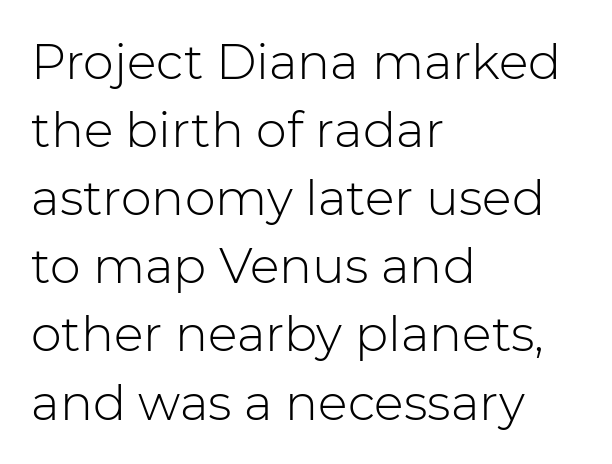
The image shows 49 px light sans-serif type, upright; set left-aligned, normal line spacing (1.39x), normal letter spacing, not underlined; low stroke contrast and a medium x-height.
